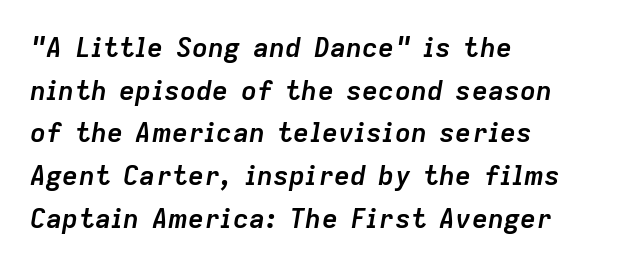
The image shows 27 px bold type, italic (leaning right); set left-aligned, normal line spacing (1.58x), normal letter spacing, not underlined.
